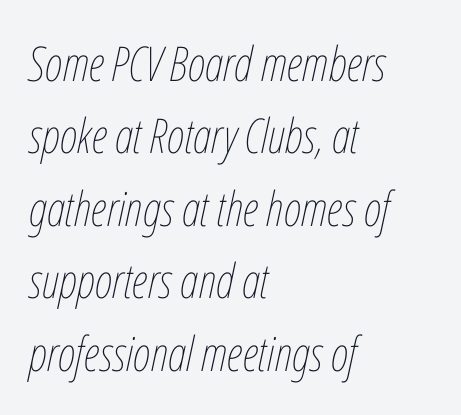
Unbolded letterforms with no extra heft. Rows of type keep a routine distance in the vertical direction. Horizontally, the lines are justified to the leading edge only. Anything drawn beneath the words? Only blank space.
